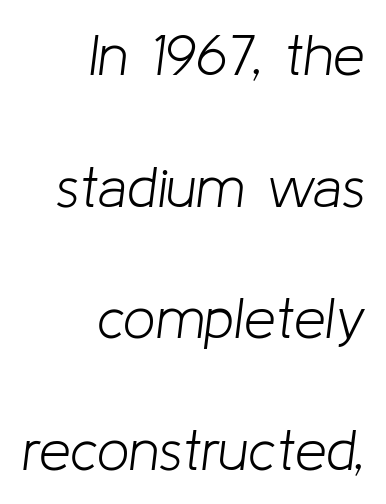
Q: Is the text bold? A: No.
Q: Is the text italic (slanted)? A: Yes, it leans right by about 8 degrees.
Q: Is the text underlined? A: No.
Q: How is the paragraph aligned? A: Right-aligned.
Q: Is the spacing between letters normal or unusually wide? A: Normal.
Q: Is the spacing between lines tight, normal or loose? A: Loose.
Q: Width (condensed, normal, or wide)? A: Normal.
Q: Stroke contrast? A: Low.
Q: x-height? A: Medium.
Q: Monospaced? A: No.
